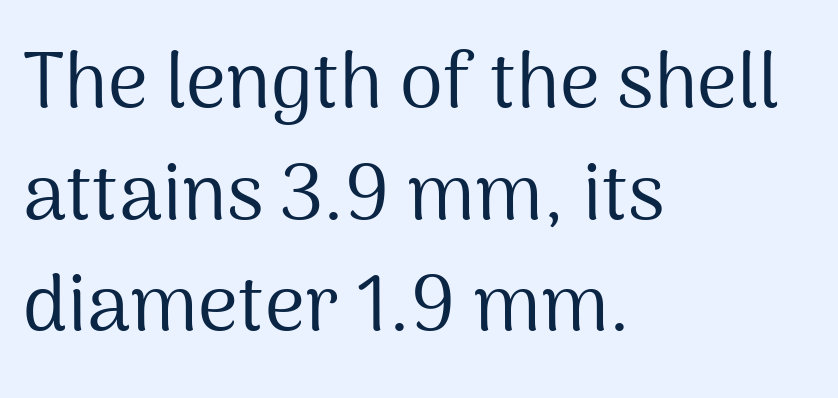
The image shows 78 px regular-weight sans-serif type, upright; set left-aligned, normal line spacing (1.43x), normal letter spacing, not underlined; medium stroke contrast and a medium x-height.
